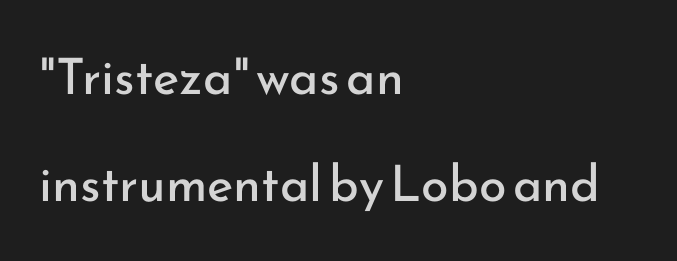
Q: Is the text bold? A: No.
Q: Is the text italic (slanted)? A: No, it is upright.
Q: Is the typeface a serif or a sans-serif typeface? A: Sans-serif.
Q: Is the text underlined? A: No.
Q: How is the paragraph aligned? A: Left-aligned.
Q: Is the spacing between letters normal or unusually wide? A: Normal.
Q: Is the spacing between lines tight, normal or loose? A: Loose.
Q: Width (condensed, normal, or wide)? A: Normal.
Q: Stroke contrast? A: Low.
Q: x-height? A: Small.
Q: Monospaced? A: No.
